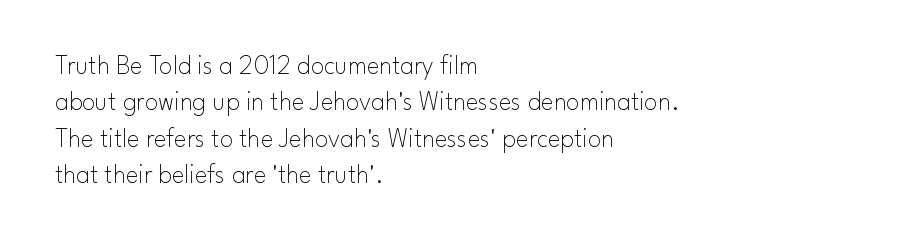
{"italic": "no", "bold": "no", "underline": "no", "align": "left", "line_spacing": "normal", "line_spacing_ratio": 1.35, "letter_spacing": "normal", "letter_spacing_em": 0.0, "glyph_px": 27}
